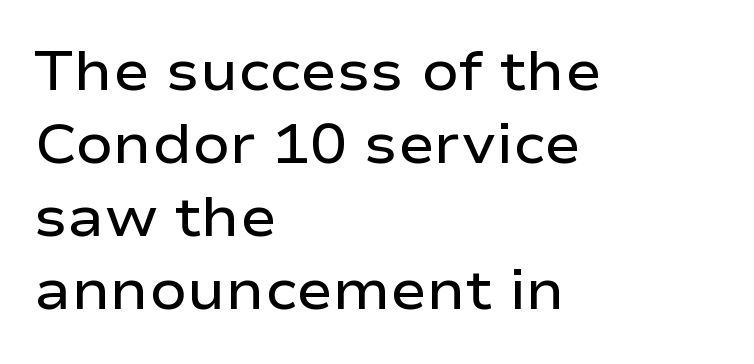
Q: Is the text bold? A: Semi-bold.
Q: Is the text italic (slanted)? A: No, it is upright.
Q: Is the typeface a serif or a sans-serif typeface? A: Sans-serif.
Q: Is the text underlined? A: No.
Q: How is the paragraph aligned? A: Left-aligned.
Q: Is the spacing between letters normal or unusually wide? A: Normal.
Q: Is the spacing between lines tight, normal or loose? A: Normal.
Q: Width (condensed, normal, or wide)? A: Wide.
Q: Stroke contrast? A: Low.
Q: x-height? A: Medium.
Q: Monospaced? A: No.
